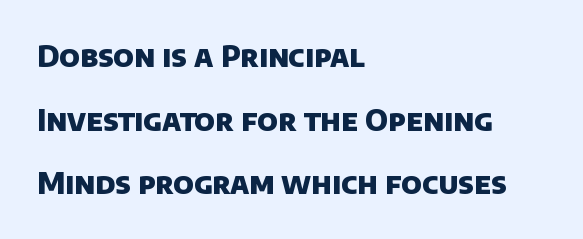
{"serif": "no", "bold": "yes", "weight": "heavy", "width": "normal", "stroke_contrast": "low", "x_height": "large", "monospaced": "no", "underline": "no", "align": "left", "line_spacing": "loose", "line_spacing_ratio": 2.19, "letter_spacing": "normal", "letter_spacing_em": 0.0, "glyph_px": 29}
